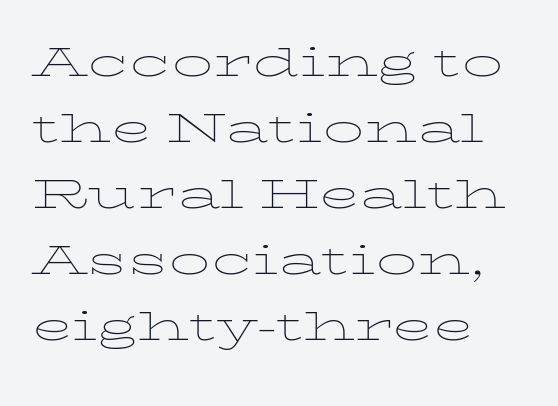
{"italic": "no", "bold": "no", "weight": "thin", "width": "wide", "stroke_contrast": "low", "x_height": "medium", "monospaced": "no", "underline": "no", "align": "left", "line_spacing_ratio": 1.22, "letter_spacing": "normal", "letter_spacing_em": 0.0, "glyph_px": 54}
